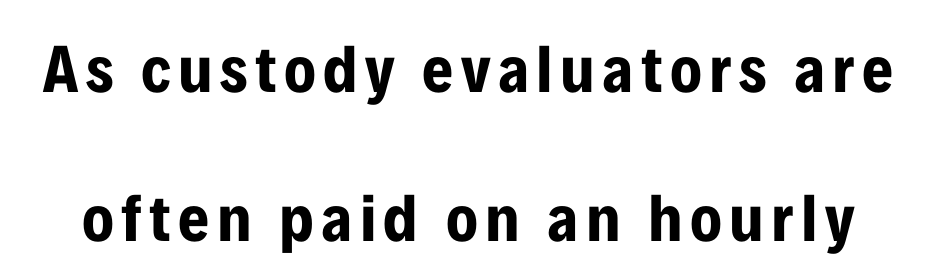
The image shows 67 px bold, condensed sans-serif type, upright; set loose line spacing (2.22x), not underlined; low stroke contrast and a medium x-height.
